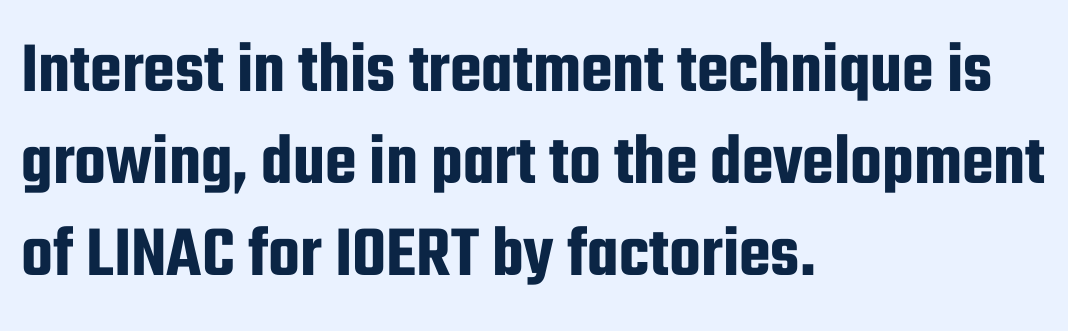
{"serif": "no", "italic": "no", "width": "condensed", "stroke_contrast": "low", "x_height": "medium", "monospaced": "no", "underline": "no", "align": "left", "line_spacing": "normal", "line_spacing_ratio": 1.26, "letter_spacing": "normal", "letter_spacing_em": 0.0, "glyph_px": 73}
